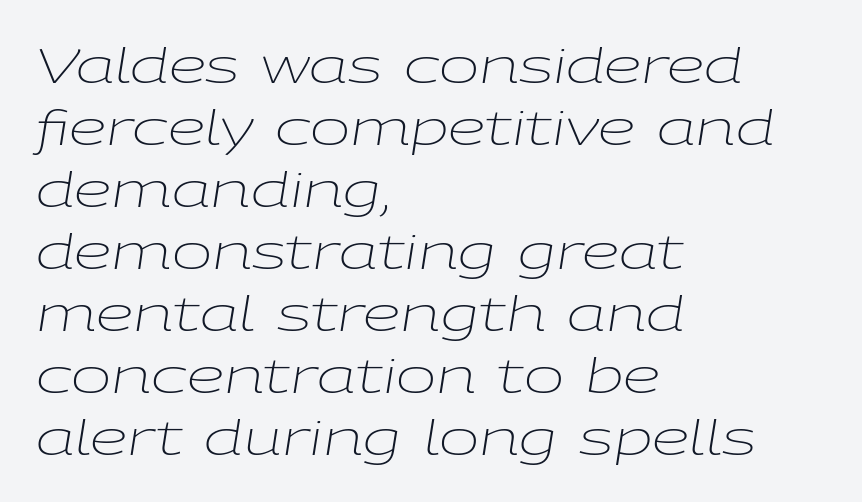
The image shows 48 px light, wide type, italic (leaning right); set left-aligned, normal line spacing (1.29x), normal letter spacing, not underlined; low stroke contrast and a medium x-height.
